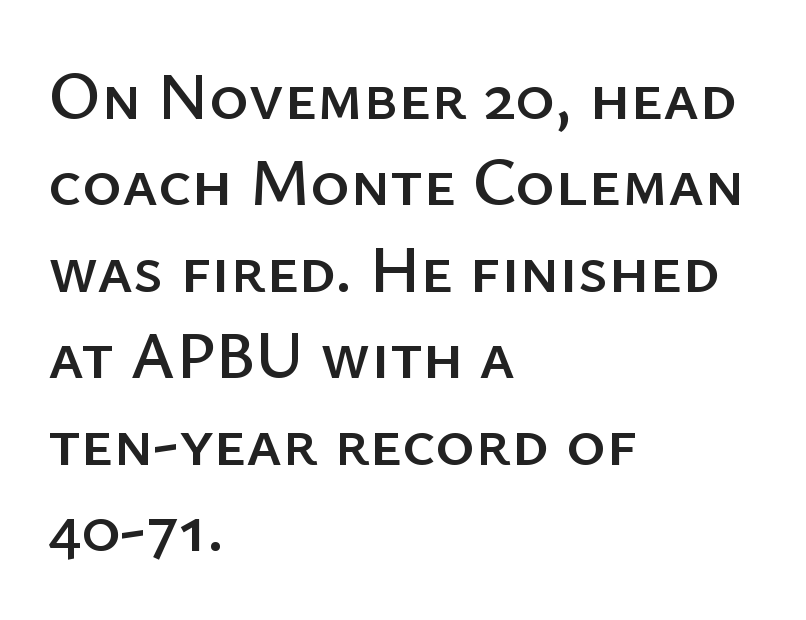
{"serif": "no", "italic": "no", "width": "normal", "stroke_contrast": "low", "x_height": "medium", "monospaced": "no", "underline": "no", "align": "left", "line_spacing": "normal", "line_spacing_ratio": 1.29, "letter_spacing": "normal", "letter_spacing_em": 0.0, "glyph_px": 67}
